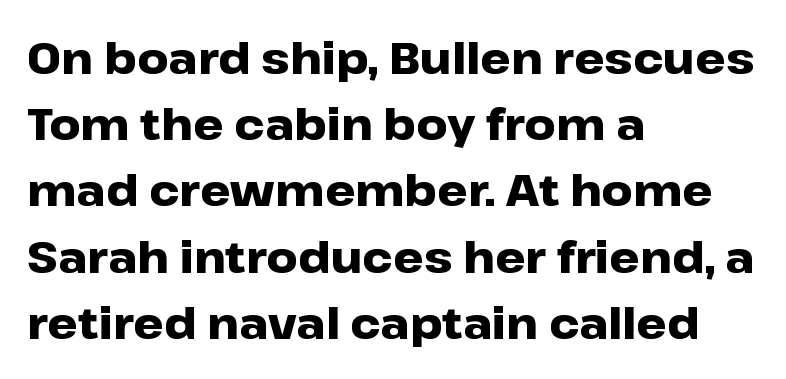
The image shows 43 px heavy, wide sans-serif type, upright; set left-aligned, normal line spacing (1.54x), normal letter spacing, not underlined; low stroke contrast and a medium x-height.
